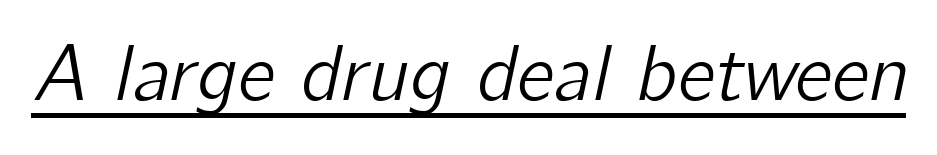
Q: Is the text italic (slanted)? A: Yes, it leans right by about 12 degrees.
Q: Is the text underlined? A: Yes.
Q: Is the spacing between letters normal or unusually wide? A: Normal.
Q: Width (condensed, normal, or wide)? A: Normal.
Q: Stroke contrast? A: Low.
Q: x-height? A: Medium.
Q: Monospaced? A: No.
